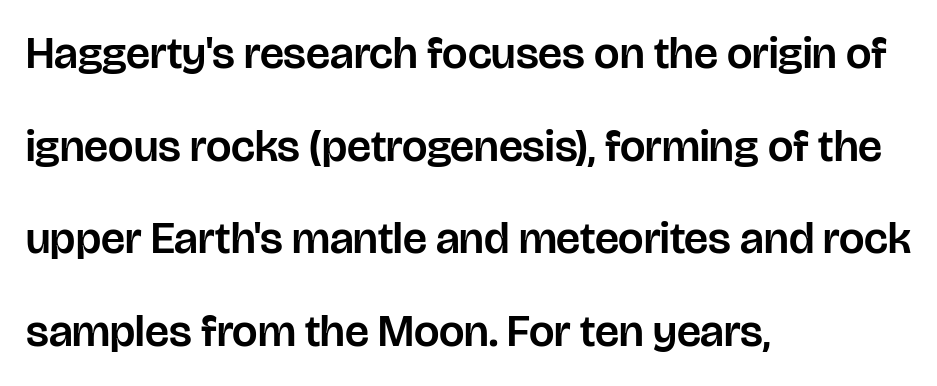
{"serif": "no", "italic": "no", "width": "normal", "stroke_contrast": "low", "x_height": "large", "monospaced": "no", "underline": "no", "align": "left", "line_spacing": "loose", "line_spacing_ratio": 2.06, "letter_spacing": "normal", "letter_spacing_em": 0.0, "glyph_px": 45}
